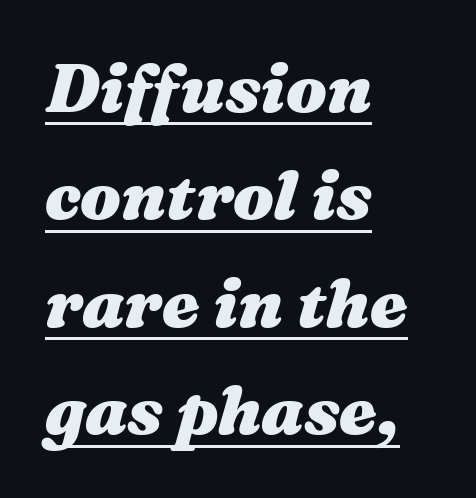
{"italic": "yes", "lean": "right", "slant_degrees": 16, "bold": "yes", "weight": "heavy", "width": "wide", "stroke_contrast": "medium", "x_height": "medium", "monospaced": "no", "underline": "yes", "align": "left", "line_spacing": "normal", "line_spacing_ratio": 1.58, "letter_spacing": "normal", "letter_spacing_em": 0.0, "glyph_px": 68}
